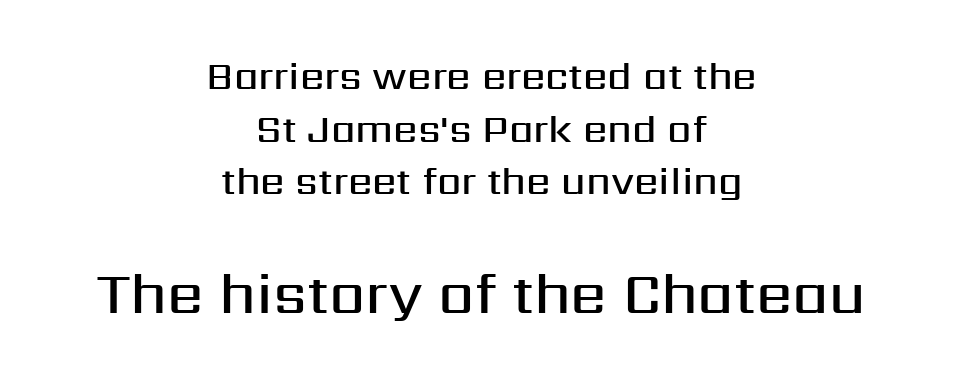
The image shows 58 px semibold sans-serif type, upright; set centered, normal line spacing (1.35x), normal letter spacing, not underlined; the second (bottom) block is 1.49x larger; medium stroke contrast and a medium x-height.
